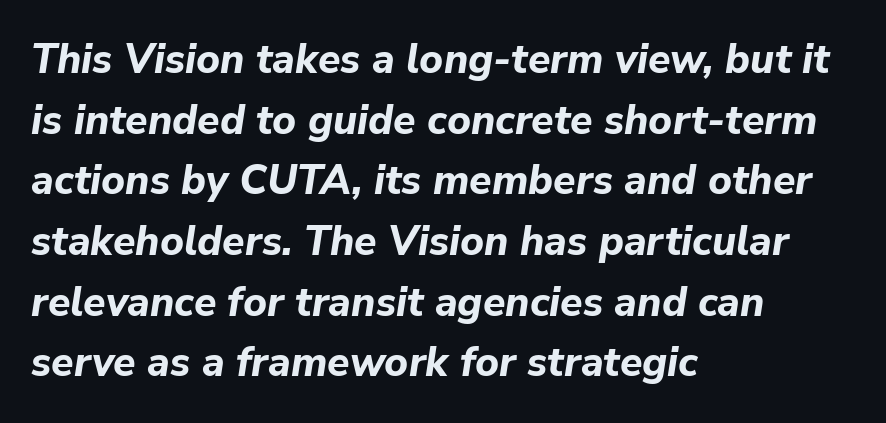
The image shows 41 px bold type, italic (leaning right); set left-aligned, normal line spacing (1.48x), normal letter spacing, not underlined; low stroke contrast and a medium x-height.
